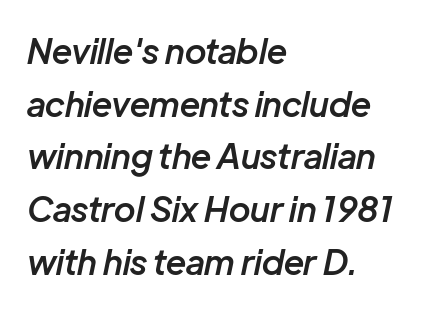
Q: Is the text bold? A: Semi-bold.
Q: Is the text italic (slanted)? A: Yes, it leans right by about 12 degrees.
Q: Is the text underlined? A: No.
Q: How is the paragraph aligned? A: Left-aligned.
Q: Is the spacing between letters normal or unusually wide? A: Normal.
Q: Is the spacing between lines tight, normal or loose? A: Normal.
Q: Width (condensed, normal, or wide)? A: Normal.
Q: Stroke contrast? A: Low.
Q: x-height? A: Medium.
Q: Monospaced? A: No.
